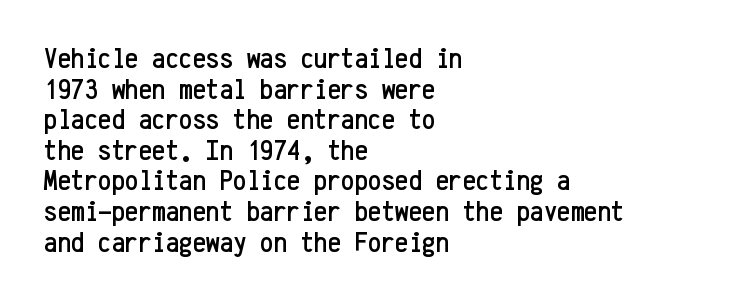
{"serif": "no", "italic": "no", "width": "condensed", "stroke_contrast": "low", "x_height": "medium", "monospaced": "yes", "underline": "no", "align": "left", "line_spacing": "tight", "line_spacing_ratio": 1.02, "letter_spacing": "normal", "letter_spacing_em": 0.0, "glyph_px": 30}
